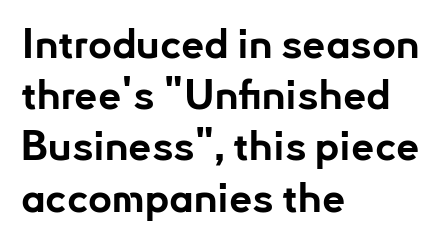
The image shows 41 px bold sans-serif type, upright; set left-aligned, normal line spacing (1.25x), normal letter spacing, not underlined; low stroke contrast and a small x-height.
